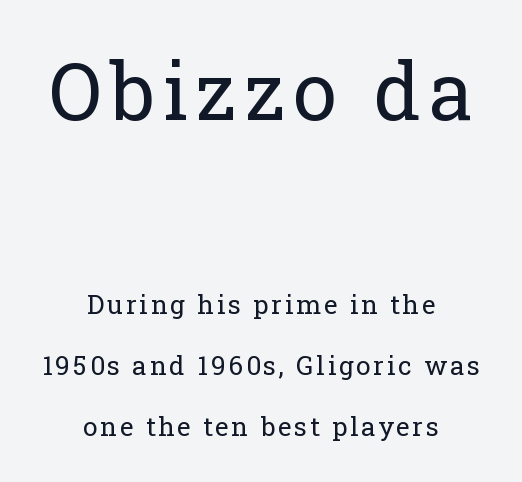
The image shows 79 px regular-weight serif type, upright; set centered, loose line spacing (2.35x), not underlined; the first (top) block is 3.04x larger; low stroke contrast and a medium x-height.
